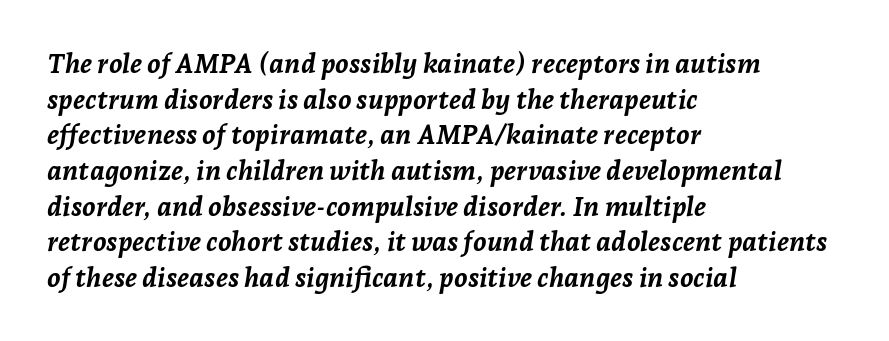
{"italic": "yes", "lean": "right", "slant_degrees": 7, "bold": "yes", "underline": "no", "align": "left", "line_spacing": "normal", "line_spacing_ratio": 1.32, "letter_spacing": "normal", "letter_spacing_em": 0.0, "glyph_px": 27}
